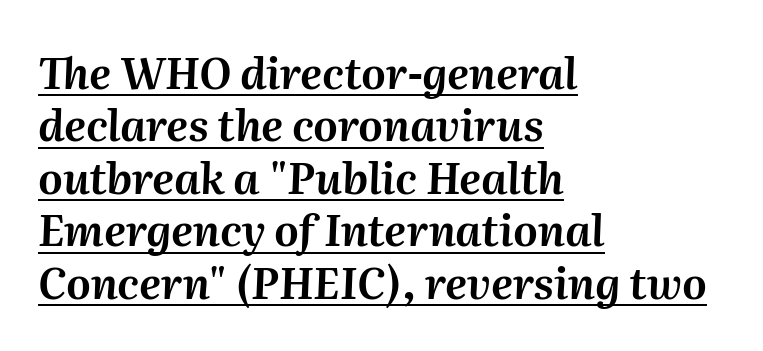
The image shows 43 px text type, italic (leaning right); set left-aligned, line spacing 1.22x, normal letter spacing, underlined; medium stroke contrast and a medium x-height.
